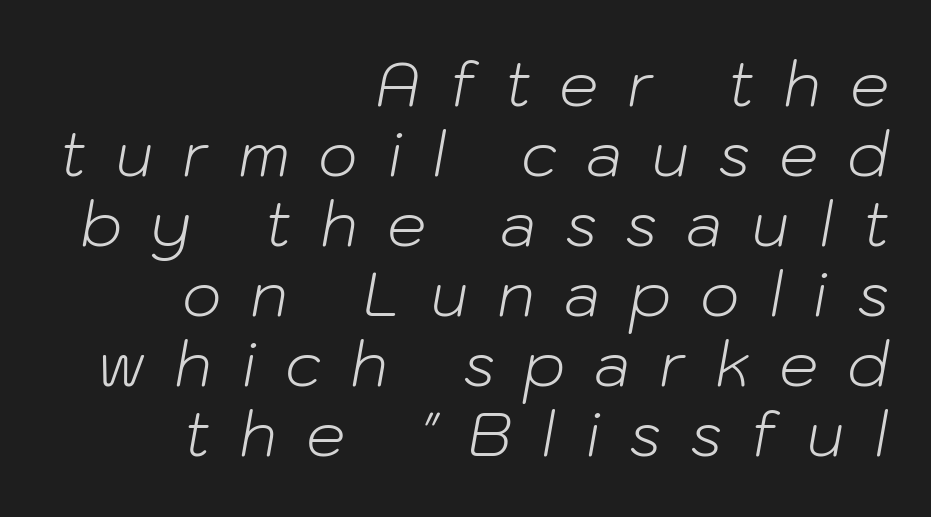
Q: Is the text bold? A: No.
Q: Is the text italic (slanted)? A: Yes, it leans right by about 10 degrees.
Q: Is the text underlined? A: No.
Q: How is the paragraph aligned? A: Right-aligned.
Q: Is the spacing between letters normal or unusually wide? A: Unusually wide.
Q: Is the spacing between lines tight, normal or loose? A: Tight.
Q: Width (condensed, normal, or wide)? A: Normal.
Q: Stroke contrast? A: Low.
Q: x-height? A: Medium.
Q: Monospaced? A: No.
